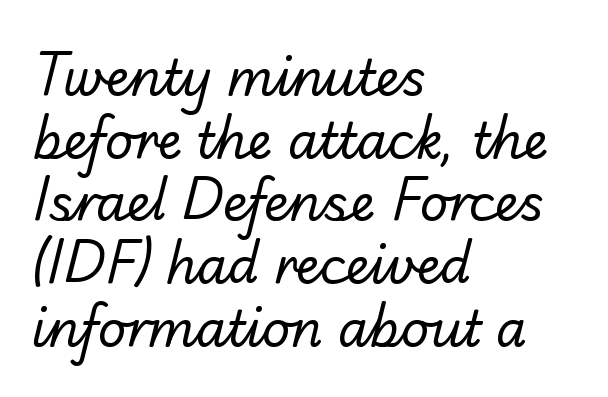
Q: Is the text bold? A: No.
Q: Is the typeface a serif or a sans-serif typeface? A: Sans-serif.
Q: Is the text underlined? A: No.
Q: How is the paragraph aligned? A: Left-aligned.
Q: Is the spacing between letters normal or unusually wide? A: Normal.
Q: Is the spacing between lines tight, normal or loose? A: Normal.
Q: Width (condensed, normal, or wide)? A: Normal.
Q: Stroke contrast? A: Low.
Q: x-height? A: Small.
Q: Monospaced? A: No.
